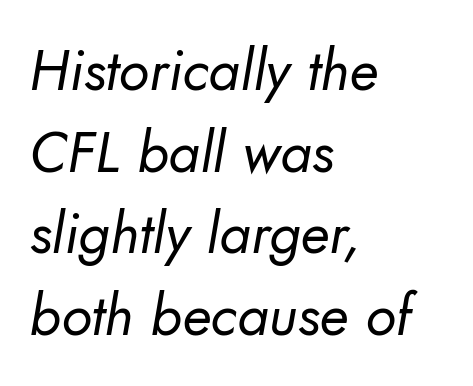
Heaviness? Minimal to ordinary, like unemphasized prose. The paragraph has a hard left edge and a soft right edge. Is the letter spacing exaggerated? No — it looks like the ordinary default. The characters display no serif detailing; their extremities are plain. The specimen omits any rule beneath the text block's lines. Leading matches the norm, producing a regular column.
